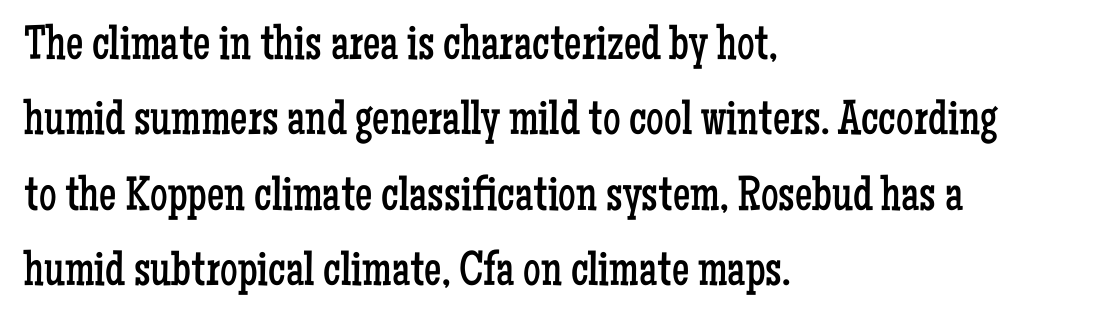
The text block is weighted toward the left margin, trailing off unevenly rightward. I'd call this a serif setting — the letters wear small feet. Words appear dense and cohesive because spacing is normal. Proportional: the letters do not fall into vertical columns. The axis of the letterforms is exactly vertical.
